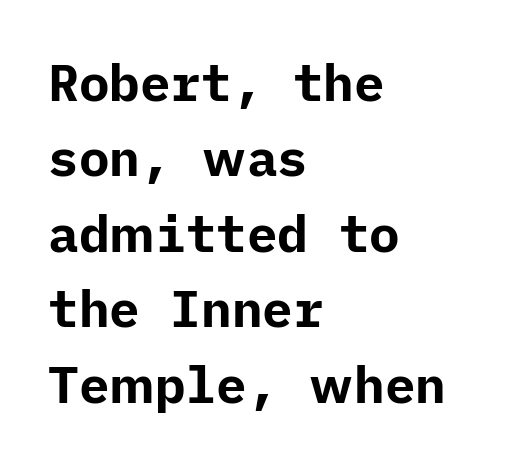
The area under the type is left untouched. Heavy-handed strokes throughout: this text is bold. Where is the straight margin? On the left. It's the straight-up-and-down kind of type. Type style note: lacks serifs. The passage shown stacks its lines at a standard gap.
